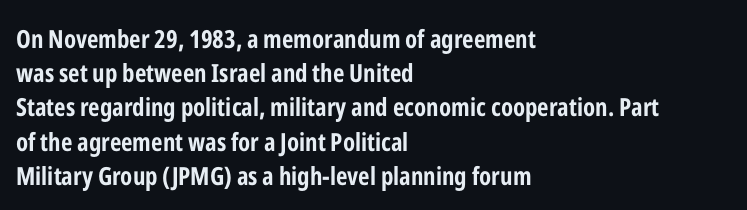
The image shows 25 px bold type, upright; set left-aligned, normal line spacing (1.37x), normal letter spacing, not underlined.
